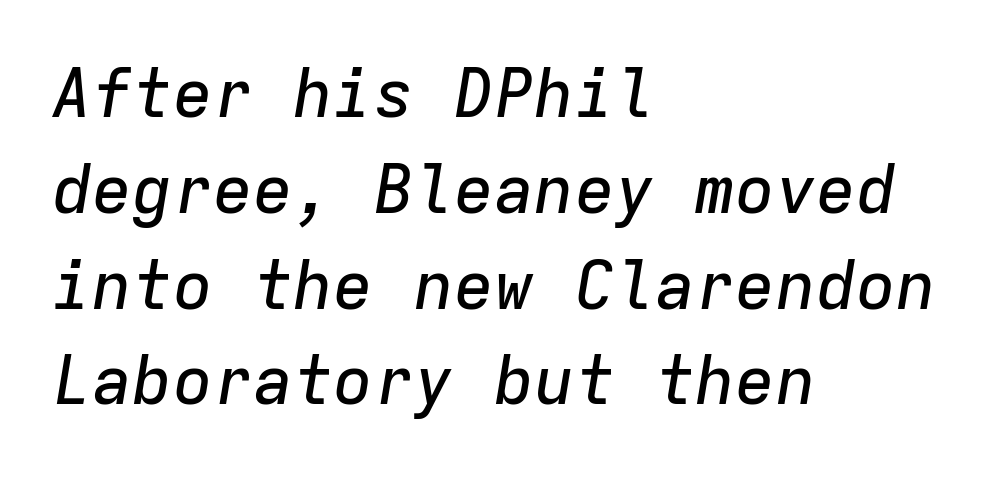
The image shows 67 px text type, italic (leaning right), monospaced; set left-aligned, normal line spacing (1.43x), normal letter spacing, not underlined; low stroke contrast and a medium x-height.
